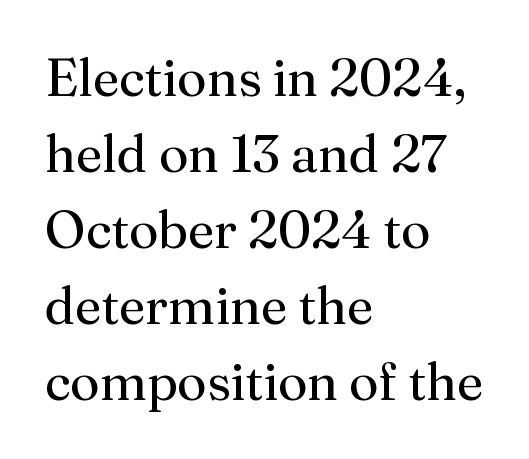
The image shows 52 px regular-weight serif type, upright; set left-aligned, normal line spacing (1.46x), normal letter spacing, not underlined; medium stroke contrast and a medium x-height.
